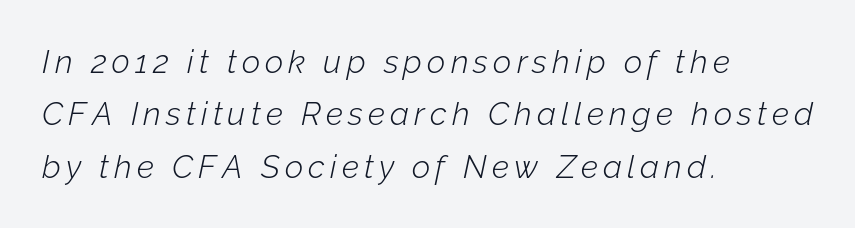
Q: Is the text bold? A: No.
Q: Is the text italic (slanted)? A: Yes, it leans right by about 12 degrees.
Q: Is the text underlined? A: No.
Q: How is the paragraph aligned? A: Left-aligned.
Q: Is the spacing between lines tight, normal or loose? A: Normal.
Q: Width (condensed, normal, or wide)? A: Normal.
Q: Stroke contrast? A: Low.
Q: x-height? A: Medium.
Q: Monospaced? A: No.
